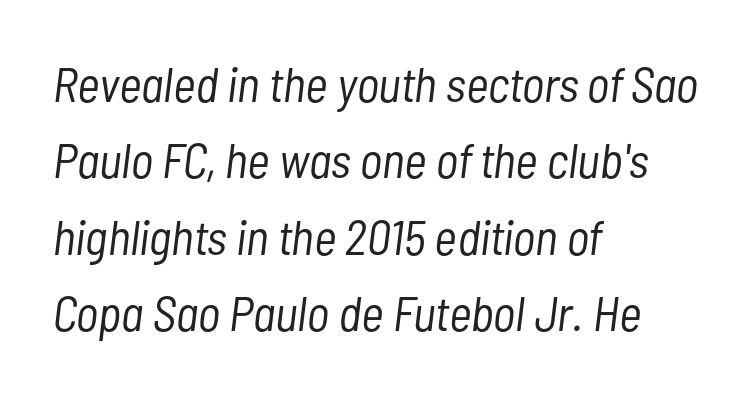
Q: Is the text bold? A: No.
Q: Is the text italic (slanted)? A: Yes, it leans right by about 7 degrees.
Q: Is the text underlined? A: No.
Q: How is the paragraph aligned? A: Left-aligned.
Q: Is the spacing between letters normal or unusually wide? A: Normal.
Q: Is the spacing between lines tight, normal or loose? A: Normal.
Q: Width (condensed, normal, or wide)? A: Condensed.
Q: Stroke contrast? A: Low.
Q: x-height? A: Medium.
Q: Monospaced? A: No.
